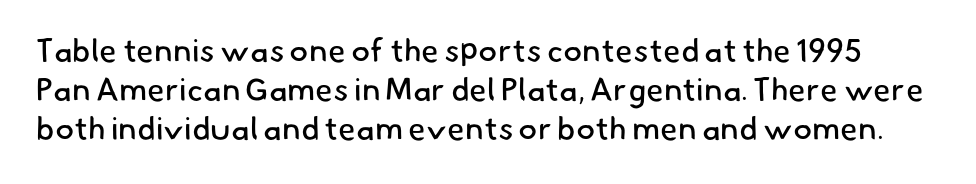
{"serif": "no", "bold": "no", "weight": "regular", "width": "normal", "stroke_contrast": "low", "x_height": "small", "monospaced": "no", "underline": "no", "line_spacing_ratio": 1.22, "letter_spacing": "normal", "letter_spacing_em": 0.0, "glyph_px": 32}
